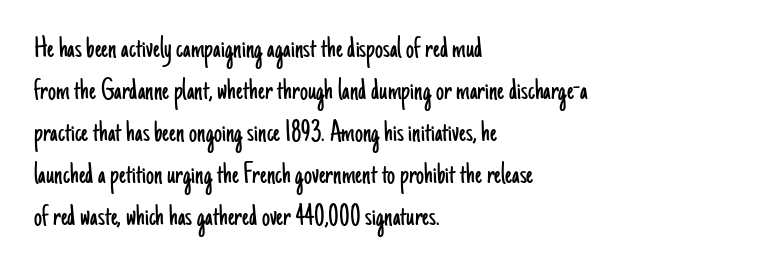
The image shows 32 px light, condensed sans-serif type, upright; set left-aligned, normal line spacing (1.31x), normal letter spacing, not underlined; low stroke contrast and a small x-height.
